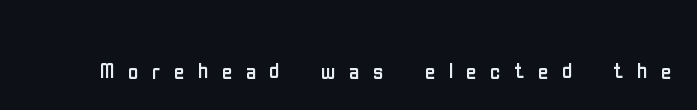
No extra ink here — the face is not bold. Each letter keeps its own natural width here, so spacing adapts to shape. Tracking value appears strongly positive — letters spread wide. Honestly, there is no underline to notice here at all. Rendered with straight, roman letterforms.
